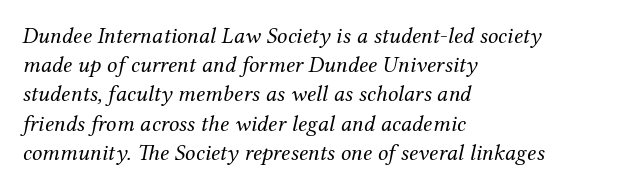
Q: Is the text bold? A: No.
Q: Is the text italic (slanted)? A: Yes, it leans right by about 12 degrees.
Q: Is the text underlined? A: No.
Q: How is the paragraph aligned? A: Left-aligned.
Q: Is the spacing between letters normal or unusually wide? A: Normal.
Q: Is the spacing between lines tight, normal or loose? A: Normal.
